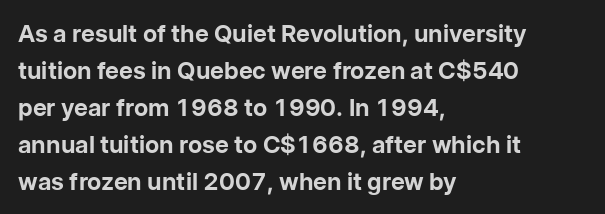
{"italic": "no", "bold": "yes", "underline": "no", "align": "left", "line_spacing": "normal", "line_spacing_ratio": 1.54, "letter_spacing": "normal", "letter_spacing_em": 0.0, "glyph_px": 24}
